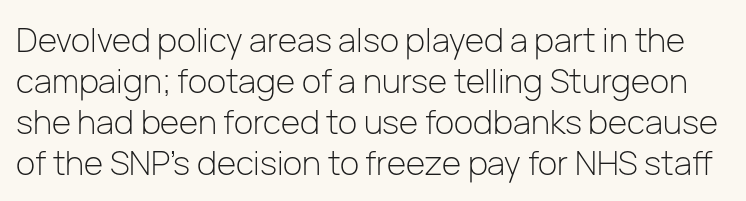
{"serif": "no", "italic": "no", "bold": "no", "weight": "light", "width": "normal", "stroke_contrast": "low", "x_height": "medium", "monospaced": "no", "underline": "no", "line_spacing_ratio": 1.24, "letter_spacing": "normal", "letter_spacing_em": 0.0, "glyph_px": 33}
